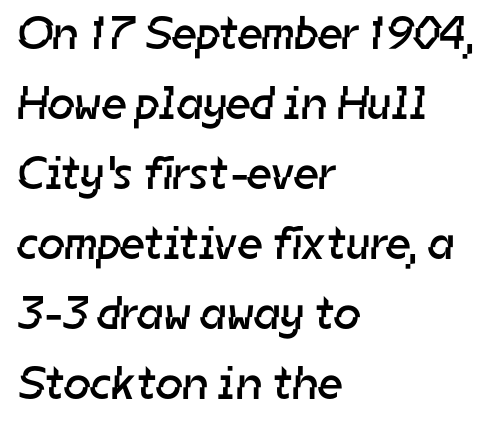
{"serif": "no", "bold": "no", "weight": "regular", "width": "normal", "stroke_contrast": "low", "x_height": "medium", "monospaced": "no", "underline": "no", "align": "left", "line_spacing": "normal", "line_spacing_ratio": 1.49, "letter_spacing": "normal", "letter_spacing_em": 0.0, "glyph_px": 47}
